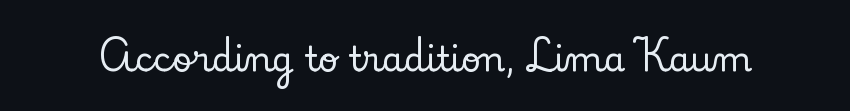
Default kerning and tracking; the words read as compact shapes. The face used here is seriffed, in the tradition of book romans. Note the varied advance widths — an 'i' is clearly narrower than an 'm'. Is there any slant? The stems are plumb.
